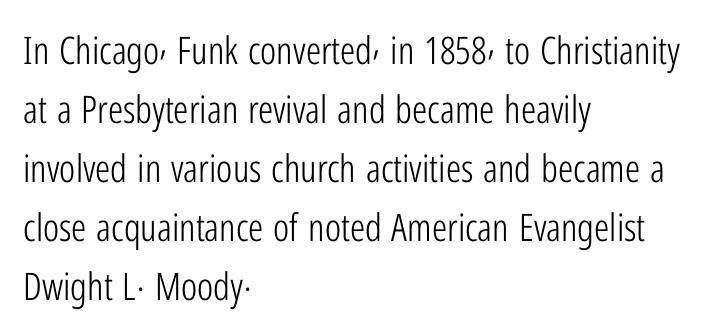
Students, note that the glyphs here touch the page at normal intervals. A typesetter would call this proportional, since set widths differ per character. When letters stand straight like this, we call the style roman or upright. Unmarked baselines from the first word to the last.
